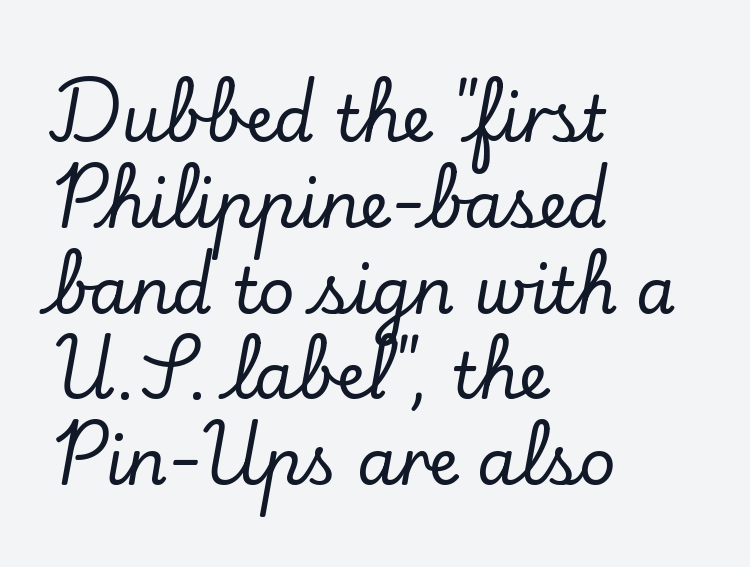
Vertically, the passage feels balanced, rows spaced as you'd expect. Little horizontal feet cap the strokes, marking this as serif type. The rendering keeps characters at their native spacing. Spacing verdict: proportional, widths tailored to each character.
